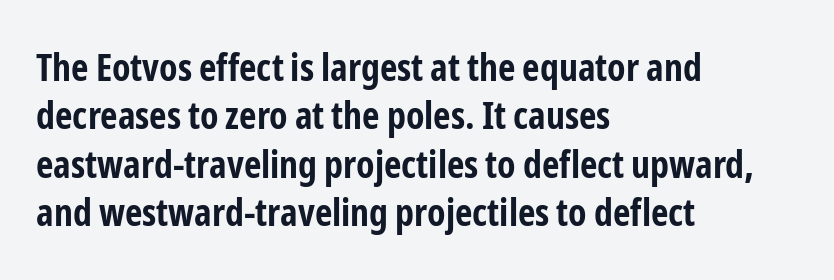
The image shows 38 px bold, condensed sans-serif type, upright; set left-aligned, normal line spacing (1.27x), normal letter spacing, not underlined; low stroke contrast and a medium x-height.
